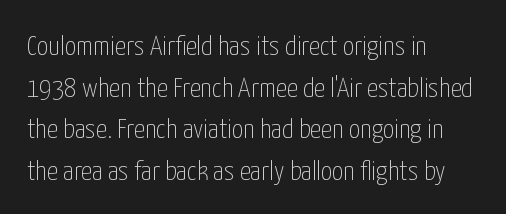
The typesetting does not lean heavy: it is not bold. The gaps between neighbouring characters are ordinary and unremarkable. A classic flush-left, rag-right setting is used for this passage. Every stem runs plumb, perpendicular to the baseline. The rows are spaced the way most documents space them. The foot of each line stays bare and open.
